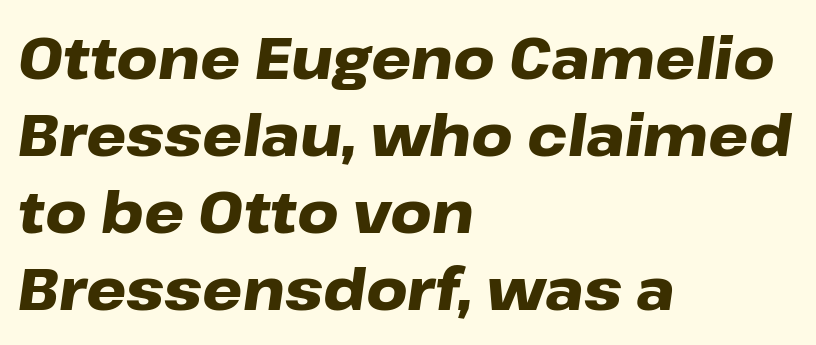
Q: Is the text bold? A: Yes.
Q: Is the text italic (slanted)? A: Yes, it leans right by about 8 degrees.
Q: Is the text underlined? A: No.
Q: How is the paragraph aligned? A: Left-aligned.
Q: Is the spacing between letters normal or unusually wide? A: Normal.
Q: Is the spacing between lines tight, normal or loose? A: Normal.
Q: Width (condensed, normal, or wide)? A: Wide.
Q: Stroke contrast? A: Low.
Q: x-height? A: Medium.
Q: Monospaced? A: No.
